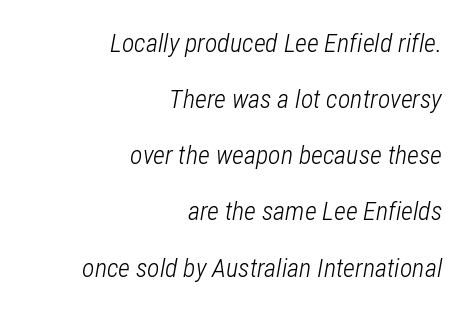
The image shows 26 px text type, italic (leaning right); set right-aligned, loose line spacing (2.16x), normal letter spacing, not underlined.
